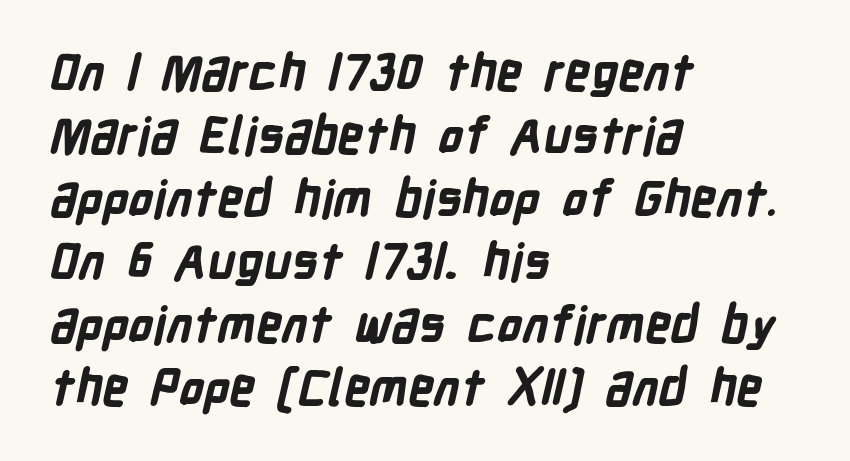
{"serif": "no", "bold": "yes", "weight": "bold", "width": "condensed", "stroke_contrast": "low", "x_height": "medium", "monospaced": "no", "underline": "no", "align": "left", "line_spacing": "normal", "line_spacing_ratio": 1.26, "letter_spacing": "normal", "letter_spacing_em": 0.0, "glyph_px": 50}
